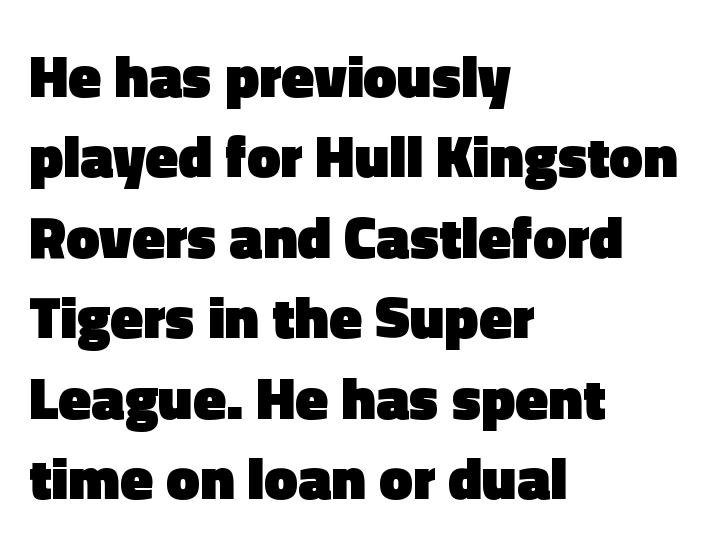
Q: Is the text bold? A: Yes.
Q: Is the text italic (slanted)? A: No, it is upright.
Q: Is the typeface a serif or a sans-serif typeface? A: Sans-serif.
Q: Is the text underlined? A: No.
Q: How is the paragraph aligned? A: Left-aligned.
Q: Is the spacing between letters normal or unusually wide? A: Normal.
Q: Is the spacing between lines tight, normal or loose? A: Normal.
Q: Width (condensed, normal, or wide)? A: Normal.
Q: x-height? A: Medium.
Q: Monospaced? A: No.
